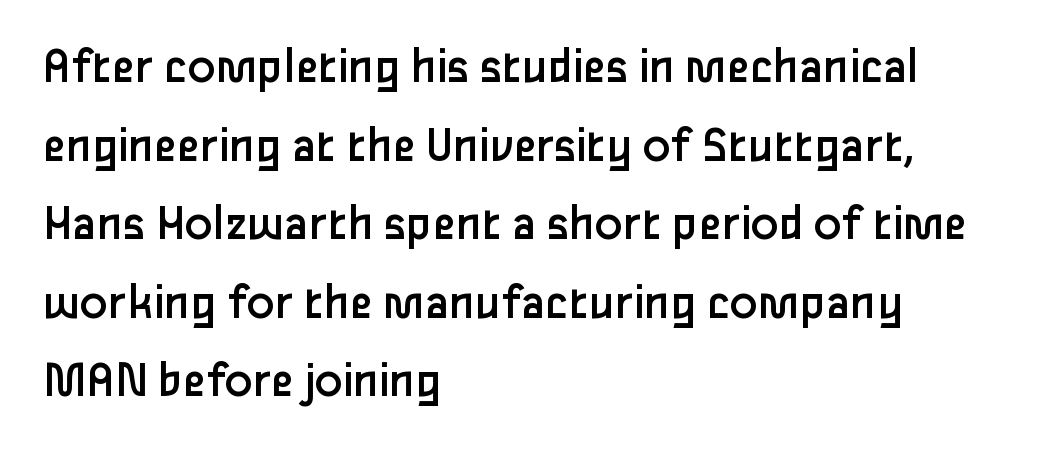
Q: Is the text bold? A: No.
Q: Is the text italic (slanted)? A: No, it is upright.
Q: Is the typeface a serif or a sans-serif typeface? A: Sans-serif.
Q: Is the text underlined? A: No.
Q: How is the paragraph aligned? A: Left-aligned.
Q: Is the spacing between letters normal or unusually wide? A: Normal.
Q: Is the spacing between lines tight, normal or loose? A: Normal.
Q: Width (condensed, normal, or wide)? A: Normal.
Q: Stroke contrast? A: Low.
Q: x-height? A: Medium.
Q: Monospaced? A: No.
